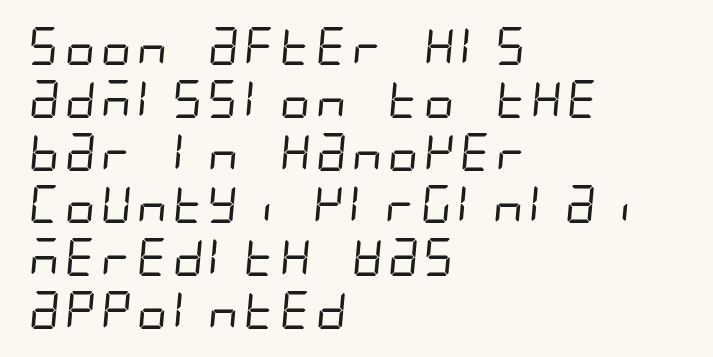
Observe the ordinary spacing: letters are neighbours, not strangers. The block of text has a typical density, with ordinary space between rows. Nothing heavy about these letters — not bold at all. Typeset ragged right — the left edge is the straight one. The text was rendered using a sans face with plain stroke endings. Check the space under the baseline: it is left empty.
